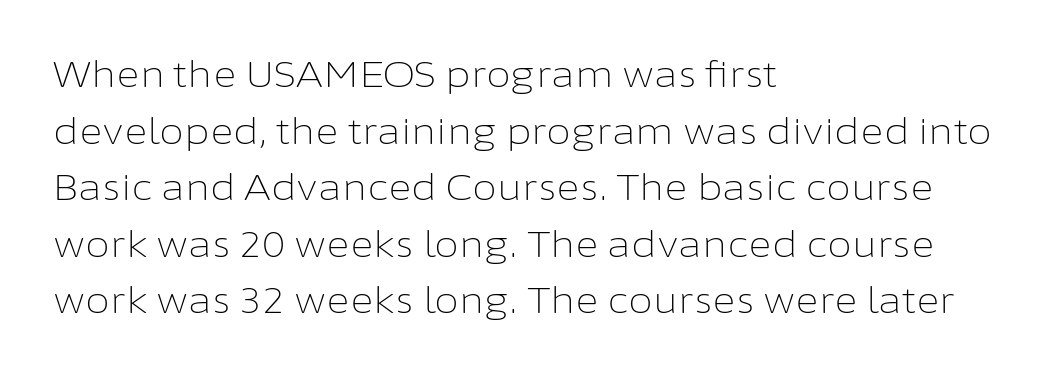
Q: Is the text bold? A: No.
Q: Is the text italic (slanted)? A: No, it is upright.
Q: Is the typeface a serif or a sans-serif typeface? A: Sans-serif.
Q: Is the text underlined? A: No.
Q: How is the paragraph aligned? A: Left-aligned.
Q: Is the spacing between letters normal or unusually wide? A: Normal.
Q: Is the spacing between lines tight, normal or loose? A: Normal.
Q: Width (condensed, normal, or wide)? A: Normal.
Q: Stroke contrast? A: Low.
Q: x-height? A: Medium.
Q: Monospaced? A: No.
